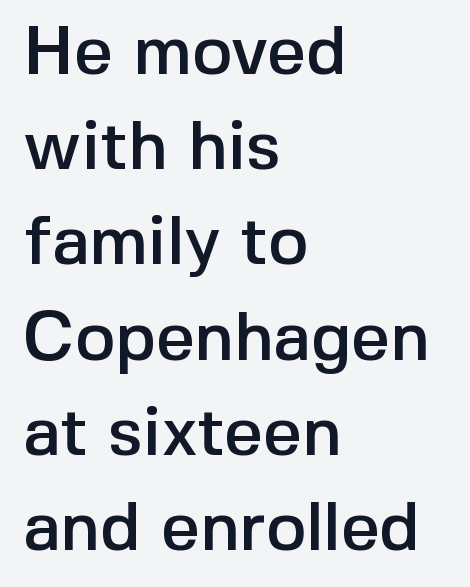
This sample uses a sans-serif face. The lines are quadded left. The string is rendered with underlining switched off. The rows are spaced the way most documents space them. Italic? Not at all — the glyphs are vertical.
